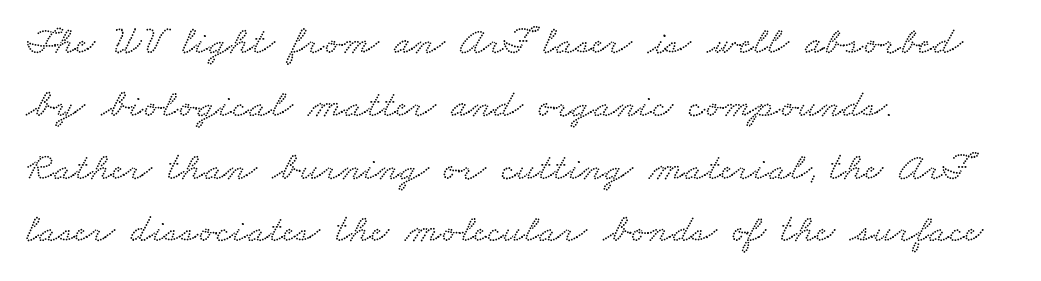
The paragraph has a hard left edge and a soft right edge. Old-style or modern, the face here clearly has serifs. Words float on clear page, feet unadorned. Students, note that the glyphs here touch the page at normal intervals. These lines sit exactly where default settings would place them. Think of a printed novel: that variable character pitch is what you see here.
